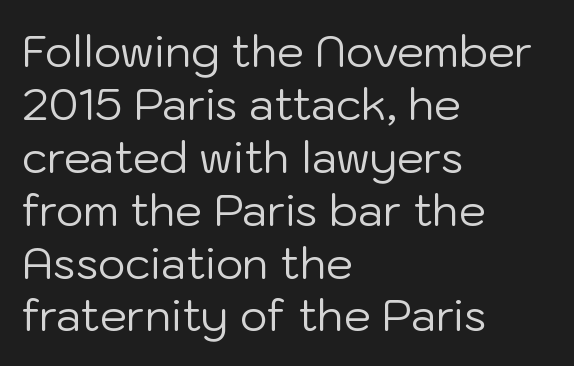
{"serif": "no", "italic": "no", "bold": "no", "weight": "regular", "width": "normal", "stroke_contrast": "low", "x_height": "medium", "monospaced": "no", "underline": "no", "align": "left", "line_spacing_ratio": 1.23, "letter_spacing": "normal", "letter_spacing_em": 0.0, "glyph_px": 43}
